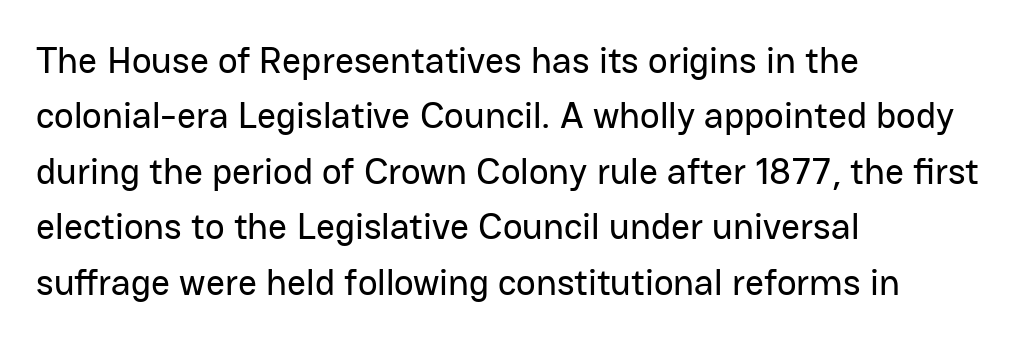
Q: Is the text italic (slanted)? A: No, it is upright.
Q: Is the typeface a serif or a sans-serif typeface? A: Sans-serif.
Q: Is the text underlined? A: No.
Q: How is the paragraph aligned? A: Left-aligned.
Q: Is the spacing between letters normal or unusually wide? A: Normal.
Q: Is the spacing between lines tight, normal or loose? A: Normal.
Q: Width (condensed, normal, or wide)? A: Normal.
Q: Stroke contrast? A: Low.
Q: x-height? A: Medium.
Q: Monospaced? A: No.
